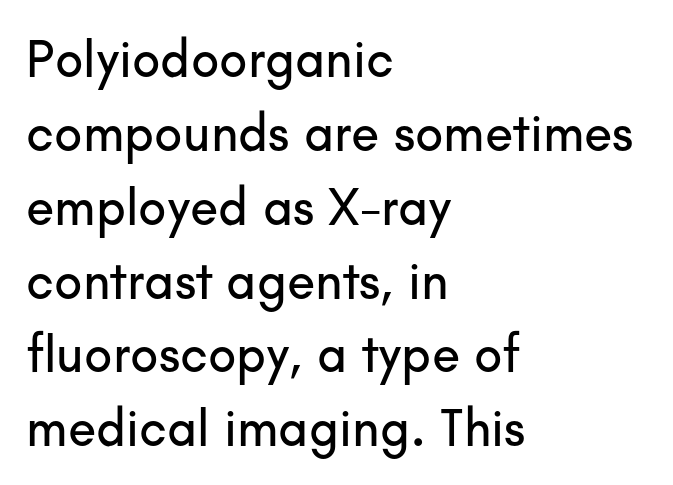
The image shows 52 px sans-serif type, upright; set left-aligned, normal line spacing (1.42x), normal letter spacing, not underlined; low stroke contrast and a small x-height.
